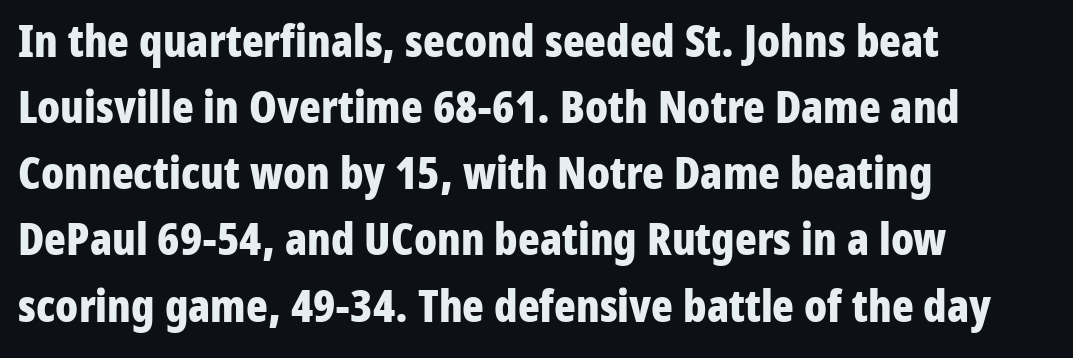
The image shows 45 px bold, condensed sans-serif type, upright; set left-aligned, normal line spacing (1.47x), normal letter spacing, not underlined; low stroke contrast and a medium x-height.
